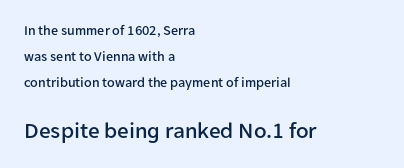
Q: Is the text italic (slanted)? A: No, it is upright.
Q: Is the text underlined? A: No.
Q: How is the paragraph aligned? A: Left-aligned.
Q: Is the spacing between letters normal or unusually wide? A: Normal.
Q: Which block of text is set in a larger size, the first (top) or the second (bottom)? A: The second (bottom) one.
